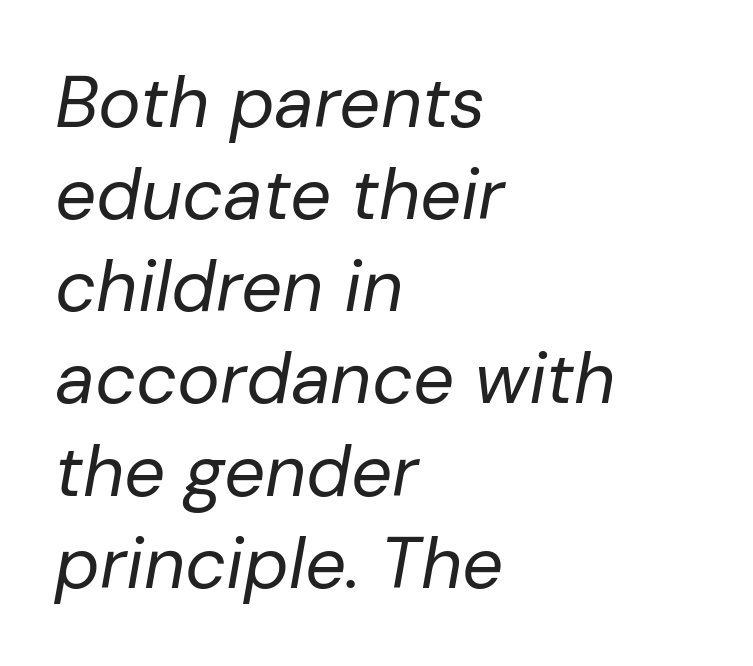
The face used here is rendered with its standard letterfit. A quiet, ordinary-to-light weight characterises the typeface. The passage shown is typed in a proportional face where columns would drift. If you drew a ruler down the left edge, every line would touch it. The baseline area is clear.
